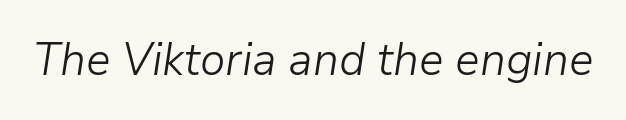
Stem width sits at or under what a default text font uses. Here the designer chose a conventional face with non-uniform glyph widths. The face used here is rendered with its standard letterfit. Plain, unruled lines of type.
